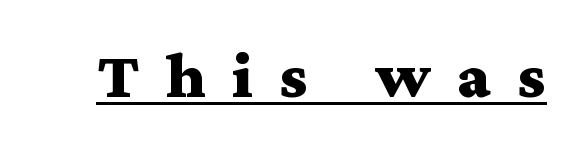
The image shows 66 px bold, wide serif type, upright; set unusually wide letter spacing (+0.41 em), underlined; medium stroke contrast and a medium x-height.
